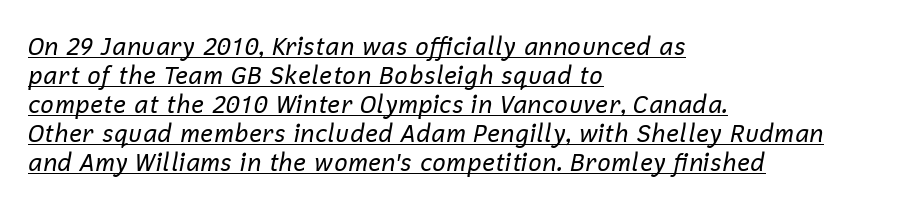
The image shows 24 px text type, italic (leaning right); set left-aligned, line spacing 1.21x, normal letter spacing, underlined.
